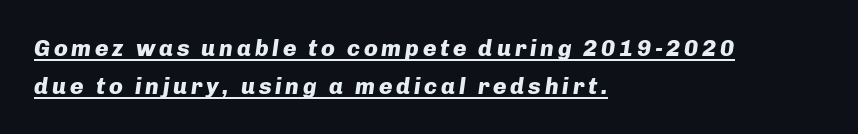
Q: Is the text bold? A: Yes.
Q: Is the text italic (slanted)? A: Yes, it leans right by about 8 degrees.
Q: Is the text underlined? A: Yes.
Q: How is the paragraph aligned? A: Left-aligned.
Q: Is the spacing between lines tight, normal or loose? A: Normal.
